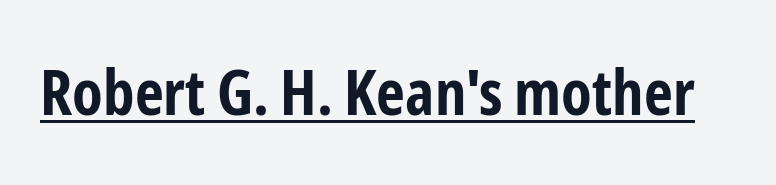
Q: Is the text bold? A: Yes.
Q: Is the text italic (slanted)? A: No, it is upright.
Q: Is the typeface a serif or a sans-serif typeface? A: Sans-serif.
Q: Is the text underlined? A: Yes.
Q: Is the spacing between letters normal or unusually wide? A: Normal.
Q: Width (condensed, normal, or wide)? A: Condensed.
Q: Stroke contrast? A: Low.
Q: x-height? A: Medium.
Q: Monospaced? A: No.
